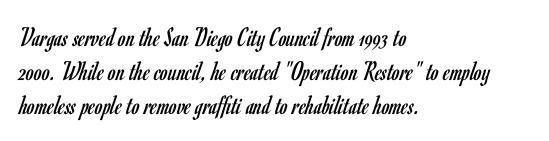
Q: Is the text bold? A: No.
Q: Is the text italic (slanted)? A: Yes.
Q: Is the typeface a serif or a sans-serif typeface? A: Sans-serif.
Q: Is the text underlined? A: No.
Q: How is the paragraph aligned? A: Left-aligned.
Q: Is the spacing between letters normal or unusually wide? A: Normal.
Q: Width (condensed, normal, or wide)? A: Condensed.
Q: Stroke contrast? A: Low.
Q: x-height? A: Small.
Q: Monospaced? A: No.
